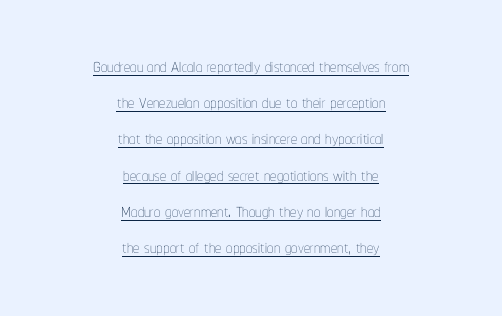
Tracking here is standard; glyphs follow each other at the usual distance. Think standard paragraph weight, or any step lighter than that. The font's upright variant was chosen for this text. Quick note: interline space is typical. Layout note: lines centered. Looks like someone drew a line under every word here.
